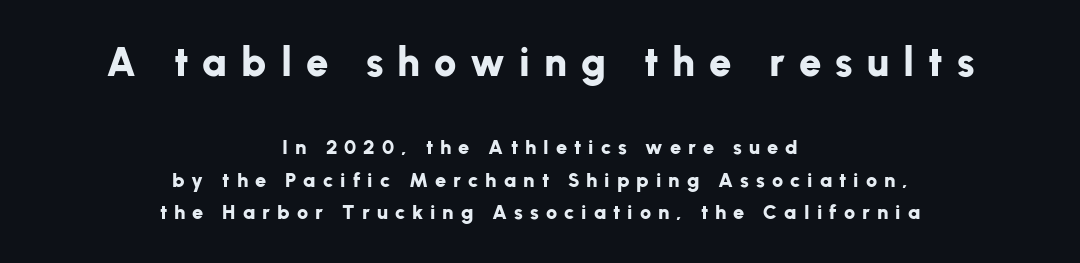
The image shows 40 px bold sans-serif type, upright; set centered, normal line spacing (1.63x), unusually wide letter spacing (+0.35 em), not underlined; the first (top) block is 2.0x larger; low stroke contrast and a medium x-height.
